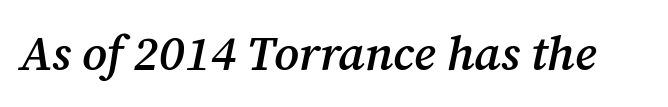
Heft: intermediate — a semibold. The letters carry serifs — small finishing strokes at the ends of their stems. The rendering applies a slant to the glyphs. You could not count columns in this text — the font is proportionally spaced. Standard letterfit; no display-style spreading of the glyphs.
